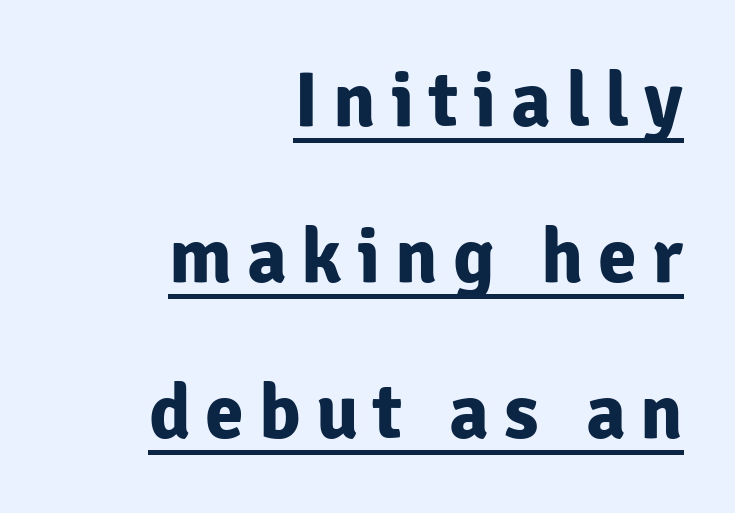
{"serif": "no", "italic": "no", "bold": "yes", "weight": "bold", "width": "normal", "stroke_contrast": "low", "x_height": "medium", "monospaced": "no", "underline": "yes", "align": "right", "line_spacing": "loose", "line_spacing_ratio": 2.0, "glyph_px": 78}
